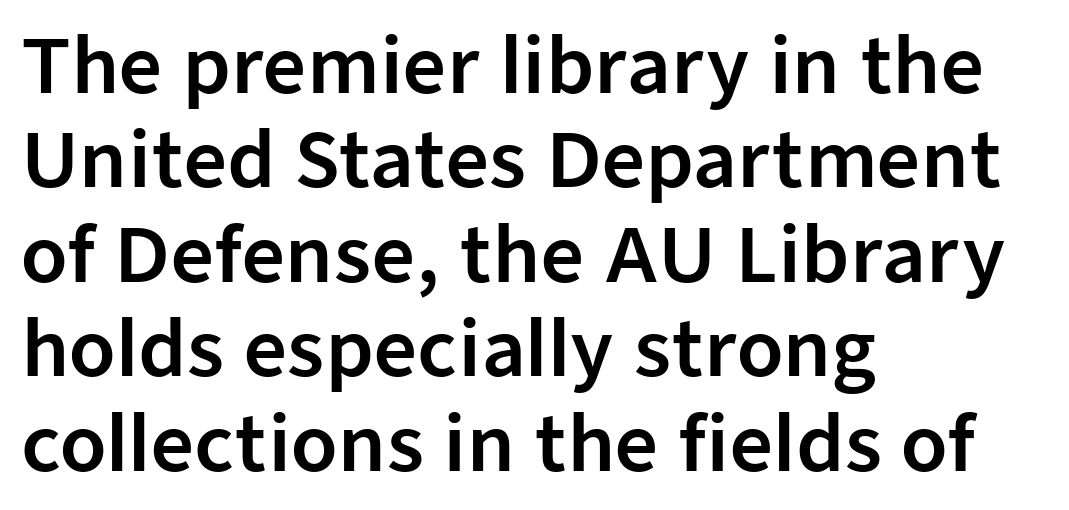
{"serif": "no", "italic": "no", "width": "normal", "stroke_contrast": "low", "x_height": "medium", "monospaced": "no", "underline": "no", "align": "left", "line_spacing": "normal", "line_spacing_ratio": 1.26, "letter_spacing": "normal", "letter_spacing_em": 0.0, "glyph_px": 75}
